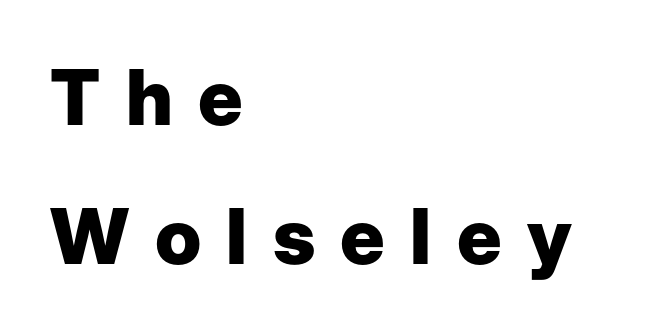
{"serif": "no", "italic": "no", "bold": "yes", "weight": "heavy", "width": "normal", "stroke_contrast": "low", "x_height": "medium", "monospaced": "no", "underline": "no", "align": "left", "line_spacing_ratio": 1.8, "letter_spacing": "wide", "letter_spacing_em": 0.33, "glyph_px": 77}
